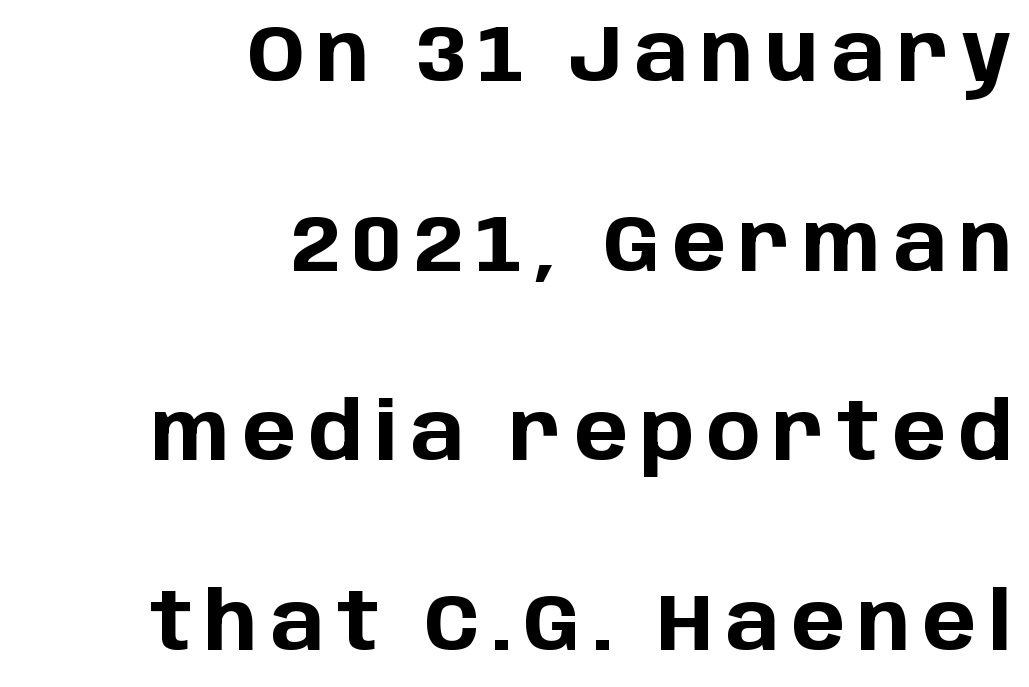
{"serif": "no", "italic": "no", "bold": "yes", "weight": "bold", "width": "normal", "stroke_contrast": "low", "x_height": "large", "monospaced": "no", "underline": "no", "align": "right", "line_spacing": "loose", "line_spacing_ratio": 2.37, "glyph_px": 80}
